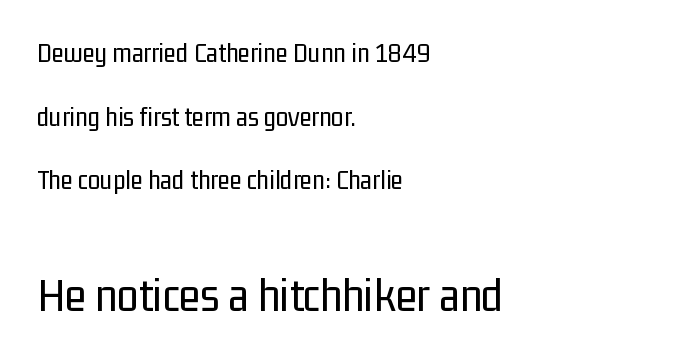
Here the designer chose a conventional face with non-uniform glyph widths. Typesetter's note — lower block bumped up in size, upper block left smaller. Alignment: flush left. Successive baselines arrive slowly, with a big drop between each. Classification — sans serif.
